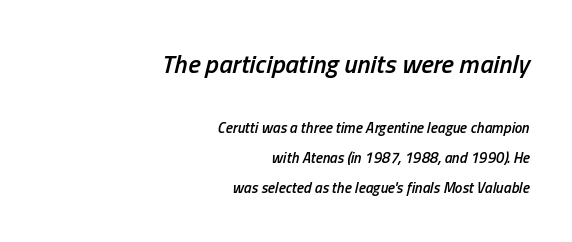
Q: Is the text bold? A: Semi-bold.
Q: Is the text italic (slanted)? A: Yes, it leans right by about 13 degrees.
Q: Is the text underlined? A: No.
Q: How is the paragraph aligned? A: Right-aligned.
Q: Is the spacing between letters normal or unusually wide? A: Normal.
Q: Is the spacing between lines tight, normal or loose? A: Loose.
Q: Which block of text is set in a larger size, the first (top) or the second (bottom)? A: The first (top) one.
